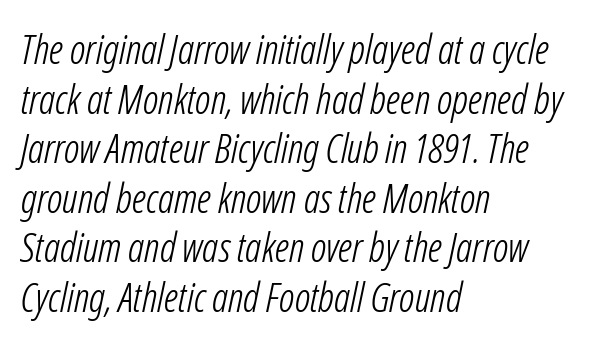
Q: Is the text bold? A: No.
Q: Is the text italic (slanted)? A: Yes, it leans right by about 12 degrees.
Q: Is the text underlined? A: No.
Q: How is the paragraph aligned? A: Left-aligned.
Q: Is the spacing between letters normal or unusually wide? A: Normal.
Q: Width (condensed, normal, or wide)? A: Condensed.
Q: Stroke contrast? A: Low.
Q: x-height? A: Medium.
Q: Monospaced? A: No.
